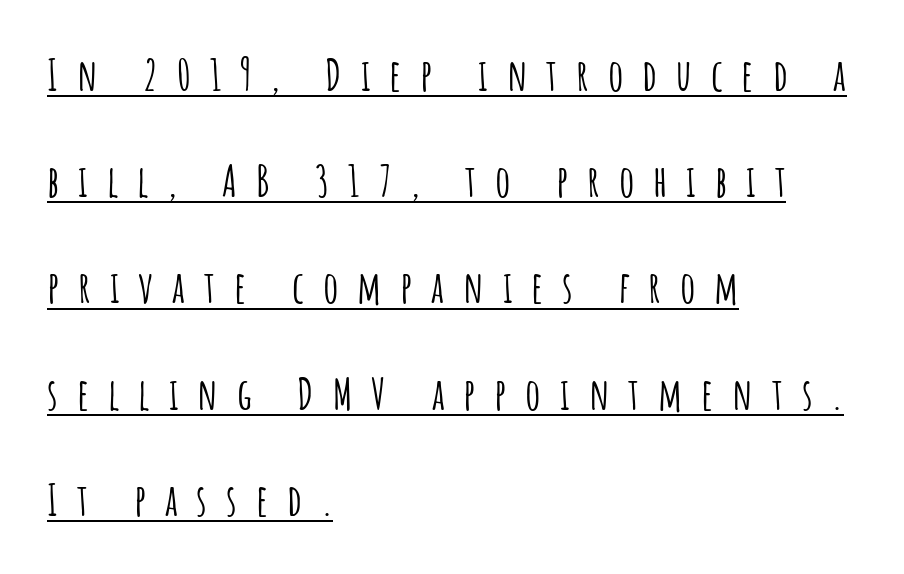
Q: Is the text italic (slanted)? A: No, it is upright.
Q: Is the typeface a serif or a sans-serif typeface? A: Sans-serif.
Q: Is the text underlined? A: Yes.
Q: How is the paragraph aligned? A: Left-aligned.
Q: Is the spacing between letters normal or unusually wide? A: Unusually wide.
Q: Is the spacing between lines tight, normal or loose? A: Loose.
Q: Width (condensed, normal, or wide)? A: Condensed.
Q: Stroke contrast? A: Low.
Q: x-height? A: Large.
Q: Monospaced? A: No.
